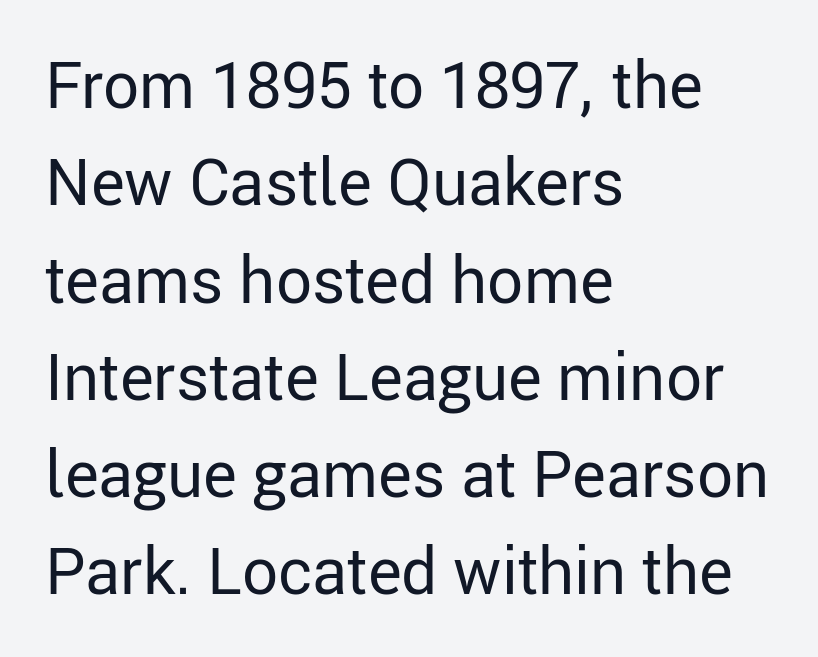
The image shows 64 px regular-weight sans-serif type, upright; set left-aligned, normal line spacing (1.52x), normal letter spacing, not underlined; low stroke contrast and a medium x-height.
